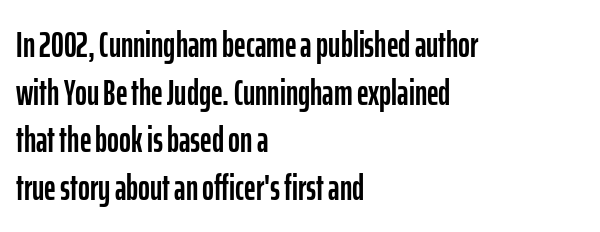
The image shows 36 px condensed sans-serif type, upright; set left-aligned, normal line spacing (1.32x), normal letter spacing, not underlined; low stroke contrast and a medium x-height.
